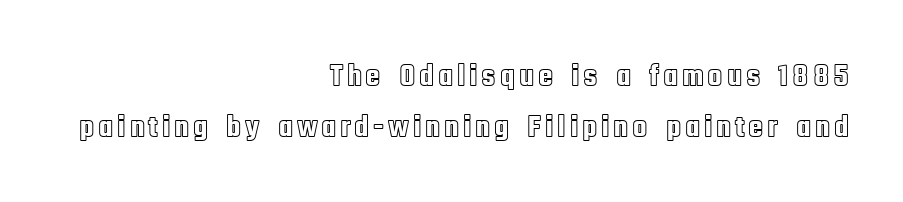
Plain, unruled lines of type. Quick note: interline space is typical. Do the characters align in a grid? No, the font is proportional. The paragraph shown leans on its right margin.
